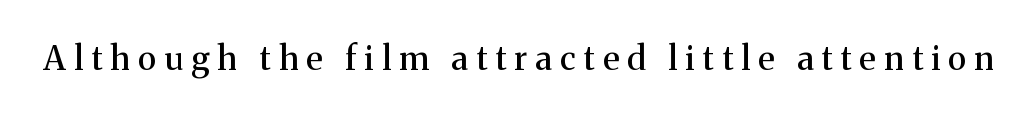
The letters carry serifs — small finishing strokes at the ends of their stems. Here the glyphs are tracked loosely, breaking word shapes into spaced letters. Has an underline been added? It has not. Here the designer chose a conventional face with non-uniform glyph widths. The specimen reads as upright at a glance.
